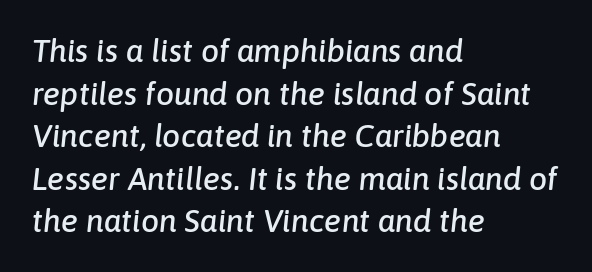
{"italic": "yes", "lean": "right", "slant_degrees": 6, "width": "normal", "stroke_contrast": "low", "x_height": "medium", "monospaced": "no", "underline": "no", "align": "left", "line_spacing": "normal", "line_spacing_ratio": 1.33, "letter_spacing": "normal", "letter_spacing_em": 0.0, "glyph_px": 32}
